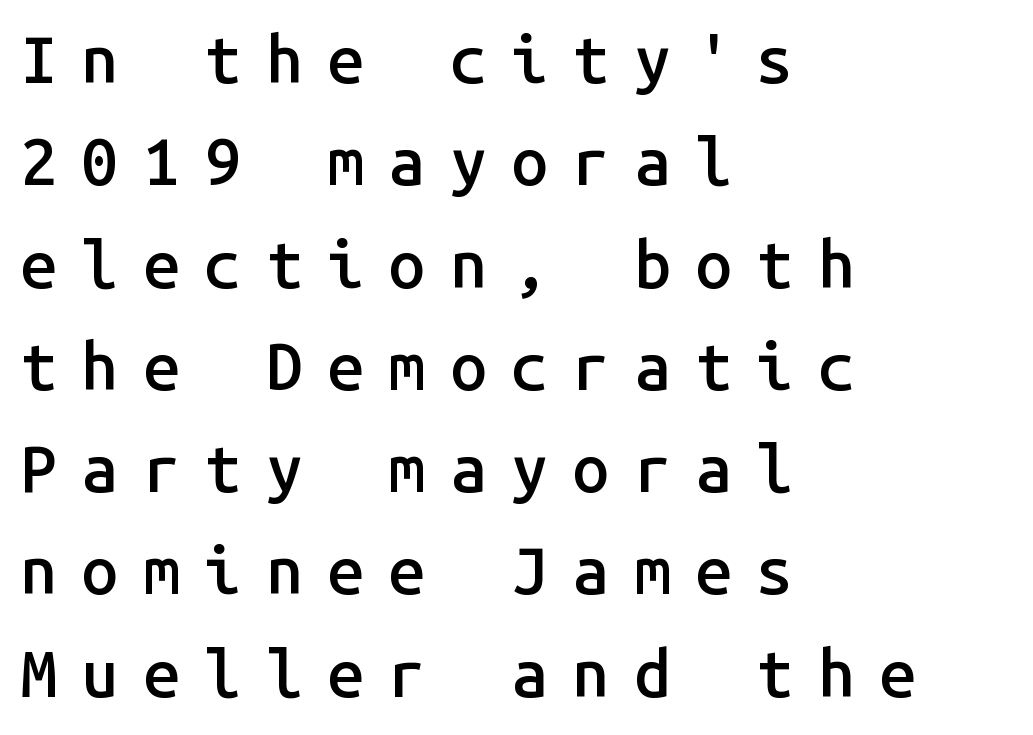
The image shows 66 px semibold sans-serif type, upright, monospaced; set left-aligned, normal line spacing (1.55x), unusually wide letter spacing (+0.37 em), not underlined; low stroke contrast and a medium x-height.
